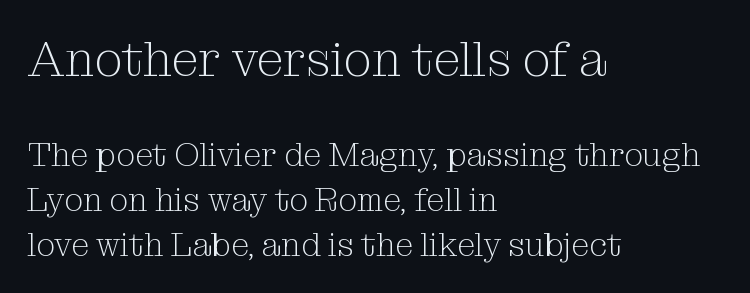
Look at the tracking — it's just the regular setting, nothing added. Proportional: the letters do not fall into vertical columns. Anything drawn beneath the words? Only blank space. Of the two passages, the one on top uses the larger point size. Horizontally, the lines are justified to the leading edge only.
